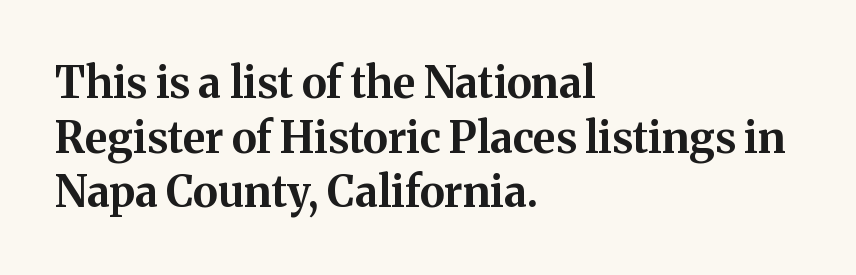
The image shows 43 px bold serif type, upright; set left-aligned, normal line spacing (1.27x), normal letter spacing, not underlined; medium stroke contrast and a medium x-height.
